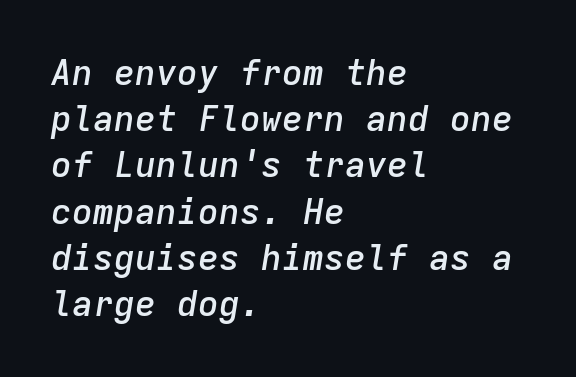
The image shows 35 px semibold type, italic (leaning right), monospaced; set left-aligned, normal line spacing (1.32x), normal letter spacing, not underlined; low stroke contrast and a medium x-height.
